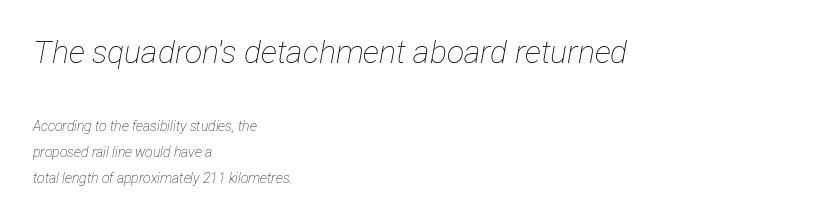
Q: Is the text bold? A: No.
Q: Is the text italic (slanted)? A: Yes, it leans right by about 12 degrees.
Q: Is the text underlined? A: No.
Q: How is the paragraph aligned? A: Left-aligned.
Q: Is the spacing between letters normal or unusually wide? A: Normal.
Q: Which block of text is set in a larger size, the first (top) or the second (bottom)? A: The first (top) one.
Q: Width (condensed, normal, or wide)? A: Condensed.
Q: Stroke contrast? A: Low.
Q: x-height? A: Medium.
Q: Monospaced? A: No.
